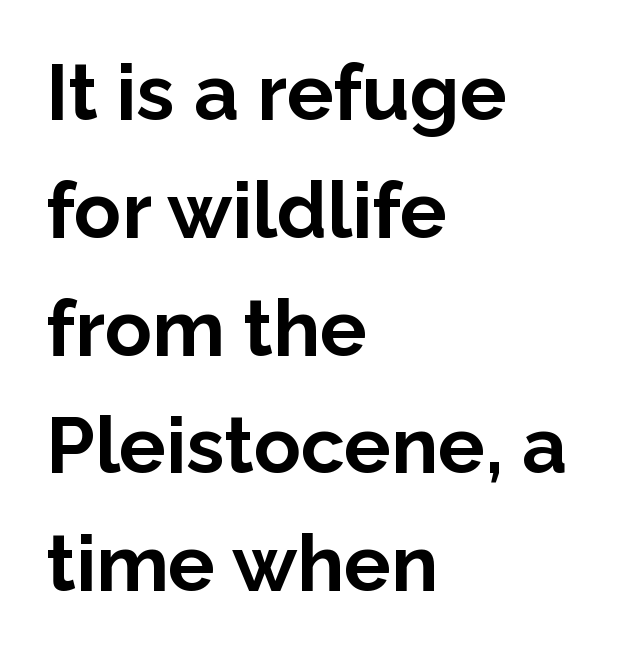
{"serif": "no", "italic": "no", "bold": "yes", "weight": "bold", "width": "normal", "stroke_contrast": "low", "x_height": "medium", "monospaced": "no", "underline": "no", "align": "left", "line_spacing": "normal", "line_spacing_ratio": 1.51, "letter_spacing": "normal", "letter_spacing_em": 0.0, "glyph_px": 78}
